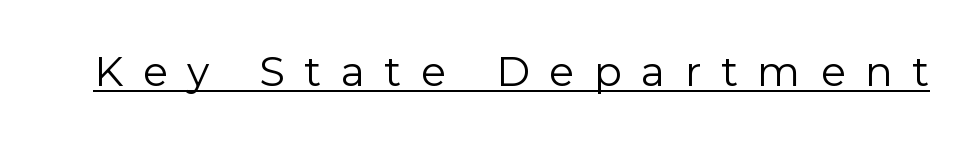
Q: Is the text bold? A: No.
Q: Is the text italic (slanted)? A: No, it is upright.
Q: Is the typeface a serif or a sans-serif typeface? A: Sans-serif.
Q: Is the text underlined? A: Yes.
Q: Is the spacing between letters normal or unusually wide? A: Unusually wide.
Q: Width (condensed, normal, or wide)? A: Normal.
Q: Stroke contrast? A: Low.
Q: x-height? A: Medium.
Q: Monospaced? A: No.
